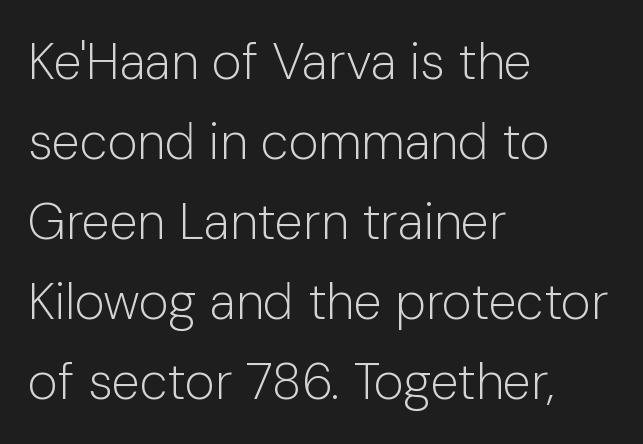
Q: Is the text bold? A: No.
Q: Is the text italic (slanted)? A: No, it is upright.
Q: Is the typeface a serif or a sans-serif typeface? A: Sans-serif.
Q: Is the text underlined? A: No.
Q: How is the paragraph aligned? A: Left-aligned.
Q: Is the spacing between letters normal or unusually wide? A: Normal.
Q: Is the spacing between lines tight, normal or loose? A: Normal.
Q: Width (condensed, normal, or wide)? A: Normal.
Q: Stroke contrast? A: Low.
Q: x-height? A: Medium.
Q: Monospaced? A: No.
